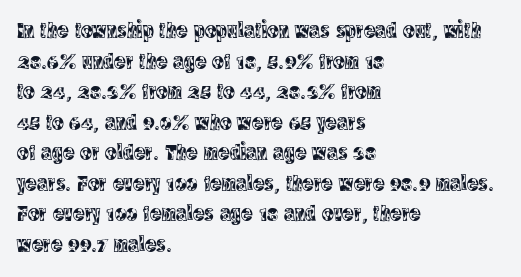
The image shows 22 px text type, upright; set left-aligned, normal line spacing (1.39x), normal letter spacing, not underlined.
